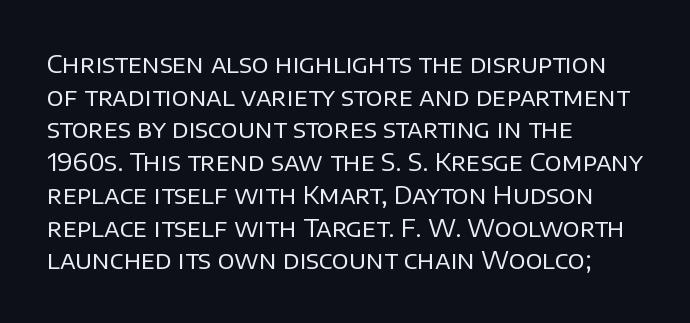
What's the leading like? Ordinary, nothing unusual. The passage shown has conventional tracking throughout. The typography opts for an upright posture over an oblique one. The passage is arranged the way most books set body copy — flush left.
